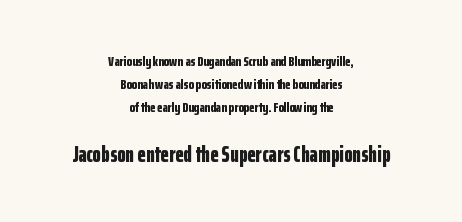
Heavy, bold letterforms. Vertical strokes here are truly vertical. Type without underlining. Size contrast runs from small at the top to large at the bottom. The designer left line spacing at the default.
